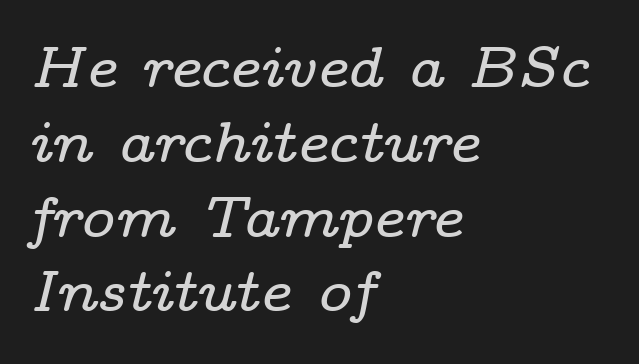
Q: Is the text italic (slanted)? A: Yes, it leans right by about 14 degrees.
Q: Is the typeface a serif or a sans-serif typeface? A: Serif.
Q: Is the text underlined? A: No.
Q: How is the paragraph aligned? A: Left-aligned.
Q: Is the spacing between letters normal or unusually wide? A: Normal.
Q: Is the spacing between lines tight, normal or loose? A: Normal.
Q: Width (condensed, normal, or wide)? A: Wide.
Q: Stroke contrast? A: Low.
Q: x-height? A: Medium.
Q: Monospaced? A: No.
